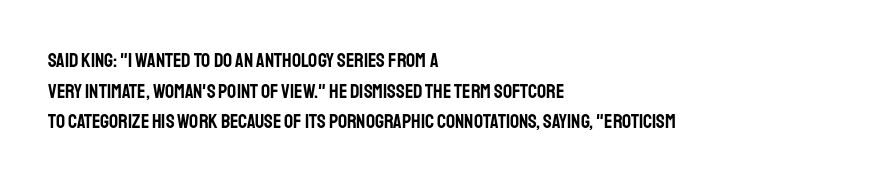
Posture: upright roman. Where is the straight margin? On the left. The passage shown stacks its lines at a standard gap. The passage shown is not underscored anywhere. The tracking reads as untouched default to a designer's eye.
